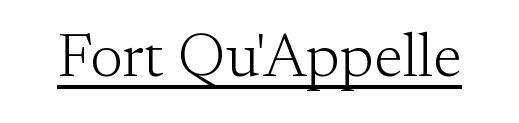
The image shows 62 px light serif type, upright; set normal letter spacing, underlined; medium stroke contrast and a small x-height.
